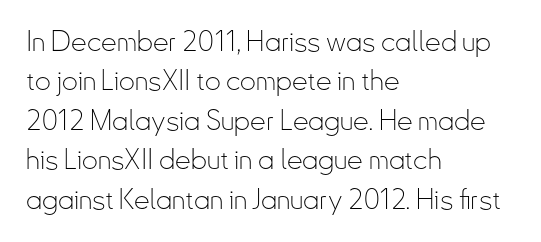
Q: Is the text bold? A: No.
Q: Is the text italic (slanted)? A: No, it is upright.
Q: Is the typeface a serif or a sans-serif typeface? A: Sans-serif.
Q: Is the text underlined? A: No.
Q: How is the paragraph aligned? A: Left-aligned.
Q: Is the spacing between letters normal or unusually wide? A: Normal.
Q: Is the spacing between lines tight, normal or loose? A: Normal.
Q: Width (condensed, normal, or wide)? A: Condensed.
Q: Stroke contrast? A: Low.
Q: x-height? A: Small.
Q: Monospaced? A: No.
